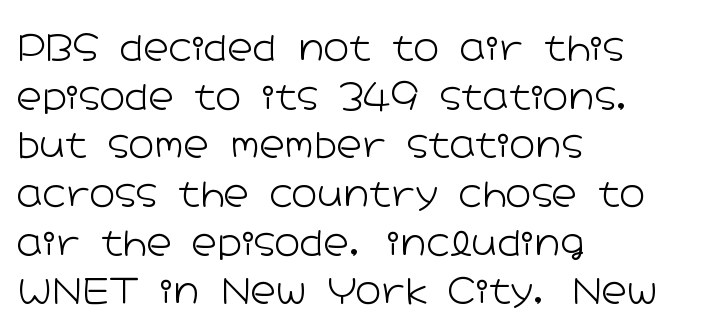
{"serif": "no", "italic": "no", "bold": "no", "weight": "light", "width": "wide", "stroke_contrast": "low", "x_height": "medium", "monospaced": "no", "underline": "no", "align": "left", "line_spacing": "normal", "line_spacing_ratio": 1.39, "letter_spacing": "normal", "letter_spacing_em": 0.0, "glyph_px": 35}
